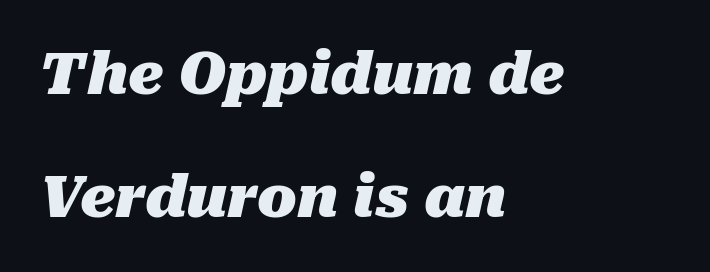
{"italic": "yes", "lean": "right", "slant_degrees": 10, "bold": "yes", "weight": "heavy", "width": "normal", "stroke_contrast": "medium", "x_height": "medium", "monospaced": "no", "underline": "no", "align": "left", "line_spacing": "loose", "line_spacing_ratio": 2.12, "letter_spacing": "normal", "letter_spacing_em": 0.0, "glyph_px": 58}
